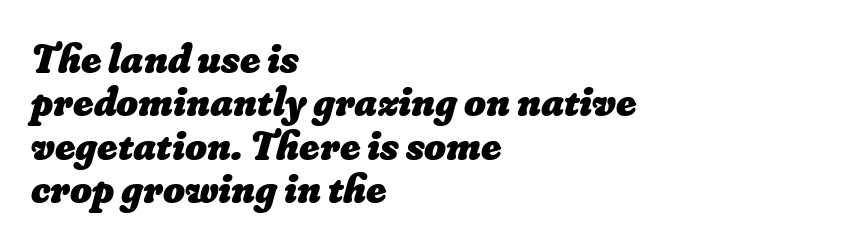
The image shows 42 px heavy type; set left-aligned, tight line spacing (1.03x), normal letter spacing, not underlined; low stroke contrast and a small x-height.
